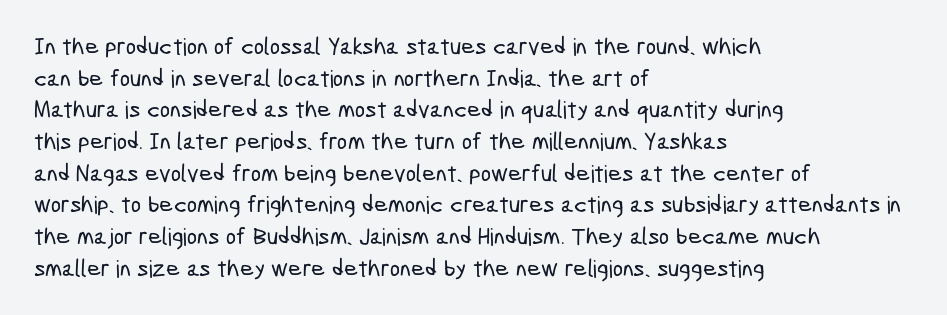
Students, observe: this is what conventionally led text looks like. Glyph-to-glyph distance matches everyday printed text. The lines are quadded left. The strip under each line holds only bare page.
